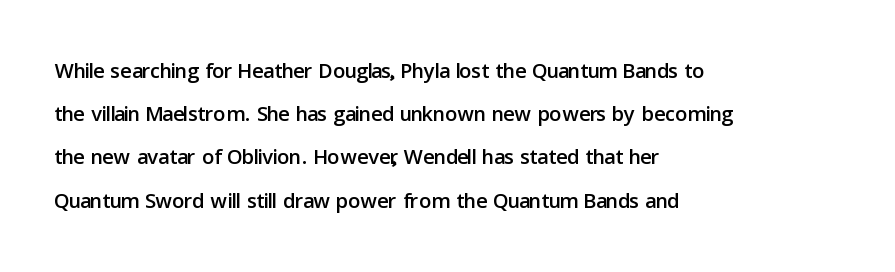
The ragged edge is on the right, which tells us the setting is flush left. Regarding serifs, this sample does without them. What stands out about the letter spacing? Nothing — it is the standard amount. Students, observe: this is what conventionally led text looks like. These lines are rendered in a variable-pitch font.
